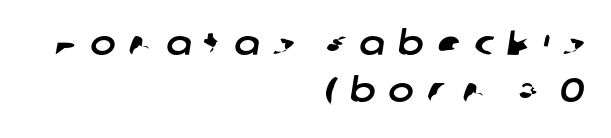
These lines are rendered in a variable-pitch font. The rendering inserts visible extra space after every character. The zone under the glyphs is completely vacant. These lines sit exactly where default settings would place them. Horizontal alignment here is rightward, an uncommon choice for prose.
